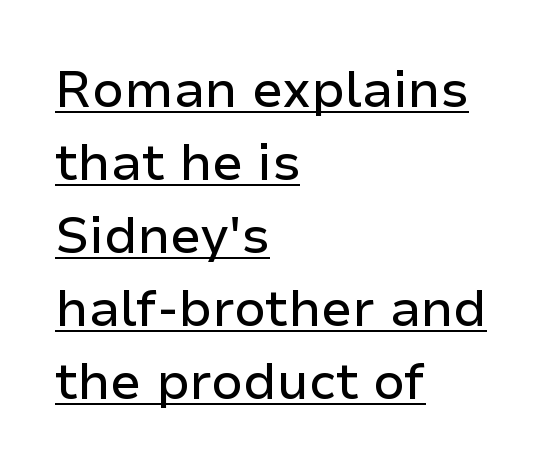
It's the straight-up-and-down kind of type. Each word holds together tightly as a unit, with standard inter-letter gaps. These lines are rendered in a variable-pitch font. The rendering shows plain stroke endings on the letterforms — a sans-serif design.
